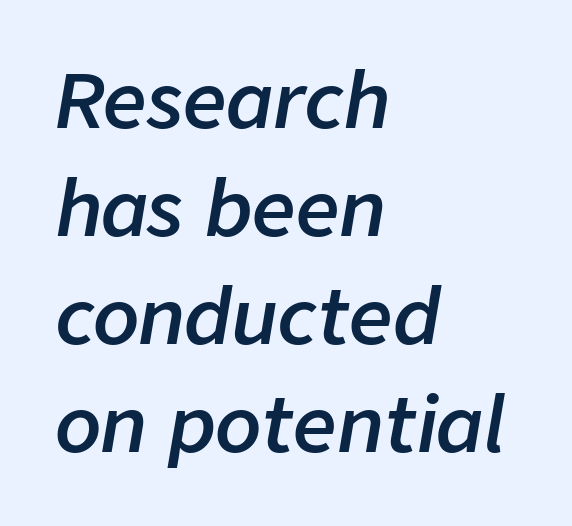
The image shows 76 px semibold type, italic (leaning right); set left-aligned, normal line spacing (1.42x), normal letter spacing, not underlined; low stroke contrast and a medium x-height.
